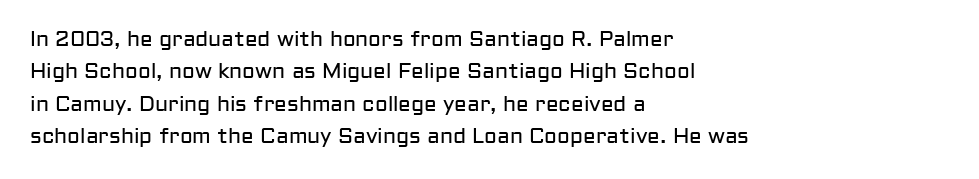
The image shows 21 px text type, upright; set left-aligned, normal line spacing (1.54x), normal letter spacing, not underlined.
